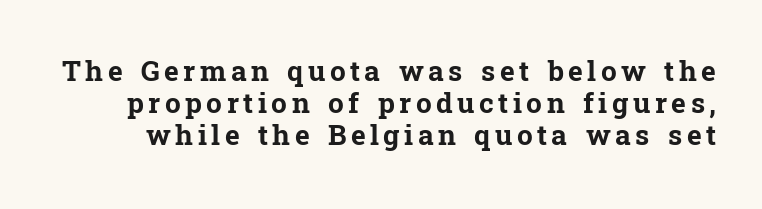
Q: Is the text bold? A: Yes.
Q: Is the text italic (slanted)? A: No, it is upright.
Q: Is the typeface a serif or a sans-serif typeface? A: Serif.
Q: Is the text underlined? A: No.
Q: Is the spacing between lines tight, normal or loose? A: Tight.
Q: Width (condensed, normal, or wide)? A: Normal.
Q: Stroke contrast? A: Low.
Q: x-height? A: Medium.
Q: Monospaced? A: No.
